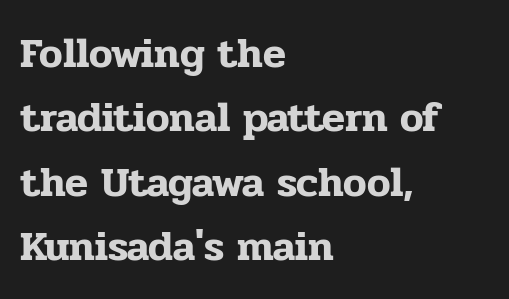
The compositor pushed each line to the left boundary. Here the glyphs are tracked normally, forming tight word shapes. The type sits square on the baseline with zero lean. Nobody drew a line under any word here. Summary of vertical rhythm: regular, with standard interline spacing.
